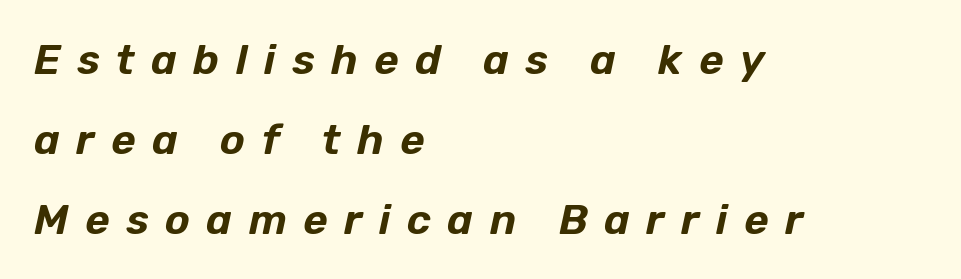
Q: Is the text italic (slanted)? A: Yes, it leans right by about 12 degrees.
Q: Is the text underlined? A: No.
Q: How is the paragraph aligned? A: Left-aligned.
Q: Is the spacing between letters normal or unusually wide? A: Unusually wide.
Q: Is the spacing between lines tight, normal or loose? A: Loose.
Q: Width (condensed, normal, or wide)? A: Normal.
Q: Stroke contrast? A: Low.
Q: x-height? A: Medium.
Q: Monospaced? A: No.
